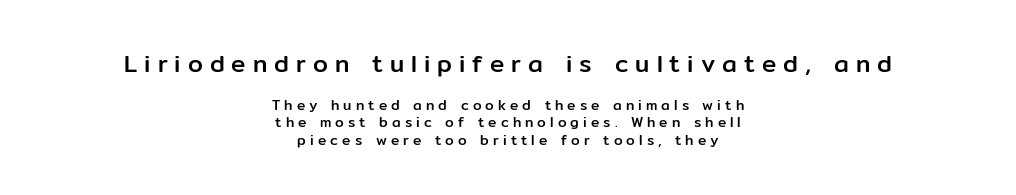
The image shows 24 px text type, upright; set centered, line spacing 1.24x, unusually wide letter spacing (+0.29 em), not underlined; the first (top) block is 1.71x larger.
